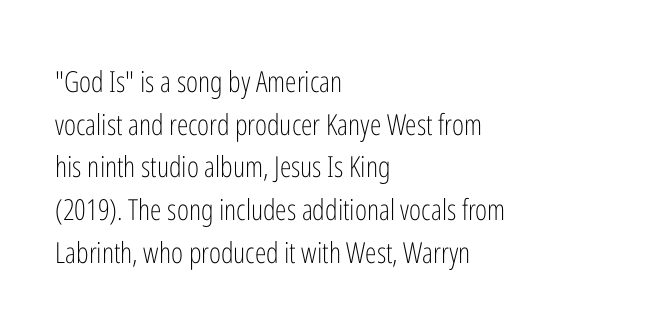
The specimen omits any rule beneath the text block's lines. Layout note: lines flush left. Here the designer chose a conventional face with non-uniform glyph widths. Inter-character spacing is left at the font's built-in metrics. Each letter's strokes conclude bluntly, with no projecting serifs. A roman cut, with each character standing at attention.
